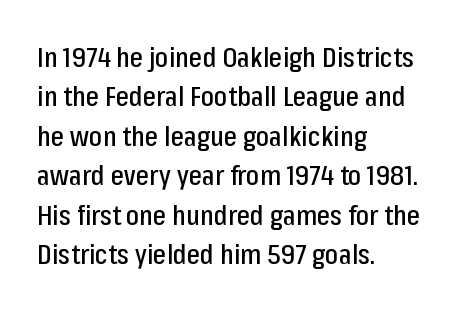
Line spacing here is normal. Every character sits straight up, as roman type does. The rendering shows plain stroke endings on the letterforms — a sans-serif design. The passage shown is not underscored anywhere. Compared with a centered layout, this one pins lines to the left instead. You could call the tracking neutral — neither tight nor loose.
